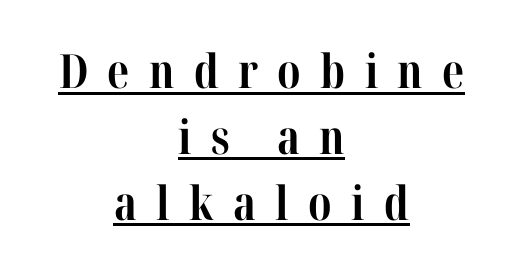
Q: Is the text bold? A: Yes.
Q: Is the text italic (slanted)? A: No, it is upright.
Q: Is the typeface a serif or a sans-serif typeface? A: Serif.
Q: Is the text underlined? A: Yes.
Q: How is the paragraph aligned? A: Centered.
Q: Is the spacing between letters normal or unusually wide? A: Unusually wide.
Q: Is the spacing between lines tight, normal or loose? A: Normal.
Q: Width (condensed, normal, or wide)? A: Condensed.
Q: Stroke contrast? A: High.
Q: x-height? A: Medium.
Q: Monospaced? A: No.
